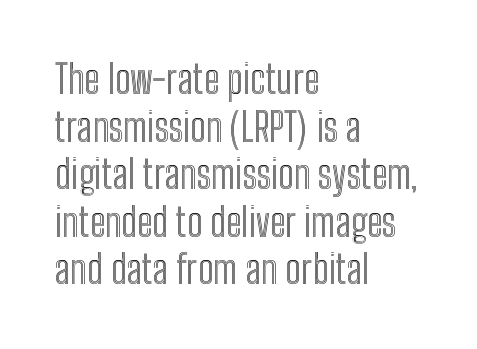
{"italic": "no", "width": "condensed", "x_height": "medium", "monospaced": "no", "underline": "no", "align": "left", "line_spacing_ratio": 1.22, "letter_spacing": "normal", "letter_spacing_em": 0.0, "glyph_px": 39}
